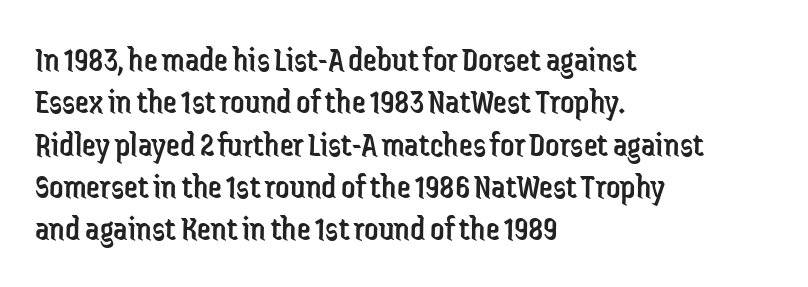
Q: Is the text bold? A: No.
Q: Is the text italic (slanted)? A: No, it is upright.
Q: Is the typeface a serif or a sans-serif typeface? A: Sans-serif.
Q: Is the text underlined? A: No.
Q: How is the paragraph aligned? A: Left-aligned.
Q: Is the spacing between letters normal or unusually wide? A: Normal.
Q: Width (condensed, normal, or wide)? A: Condensed.
Q: Stroke contrast? A: Low.
Q: x-height? A: Medium.
Q: Monospaced? A: No.
